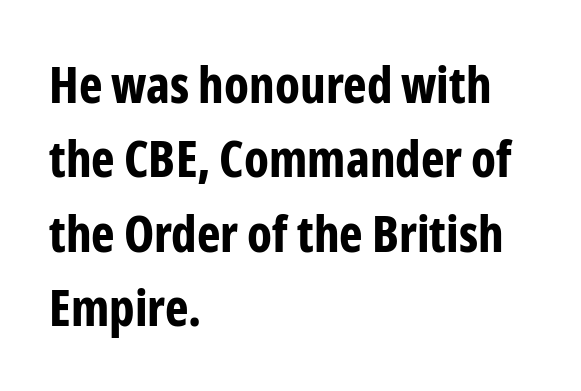
{"serif": "no", "italic": "no", "bold": "yes", "weight": "bold", "width": "condensed", "stroke_contrast": "low", "x_height": "medium", "monospaced": "no", "underline": "no", "align": "left", "line_spacing": "normal", "line_spacing_ratio": 1.49, "letter_spacing": "normal", "letter_spacing_em": 0.0, "glyph_px": 50}
